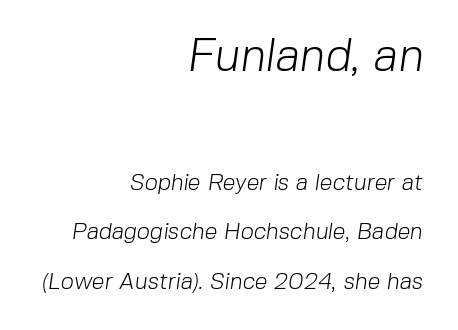
The image shows 46 px light sans-serif type; set right-aligned, loose line spacing (2.15x), normal letter spacing, not underlined; the first (top) block is 2.0x larger; low stroke contrast and a medium x-height.
